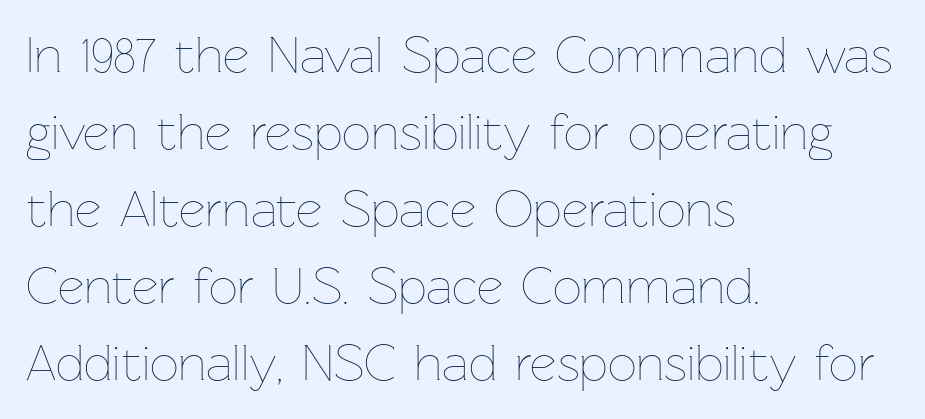
Q: Is the text bold? A: No.
Q: Is the text italic (slanted)? A: No, it is upright.
Q: Is the text underlined? A: No.
Q: How is the paragraph aligned? A: Left-aligned.
Q: Is the spacing between letters normal or unusually wide? A: Normal.
Q: Is the spacing between lines tight, normal or loose? A: Normal.
Q: Width (condensed, normal, or wide)? A: Normal.
Q: Stroke contrast? A: Low.
Q: x-height? A: Medium.
Q: Monospaced? A: No.
